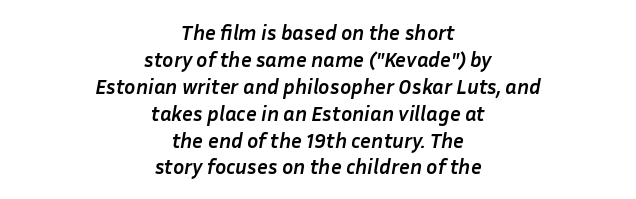
The horizontal fit of the characters is conventional and even. The space between consecutive lines is moderate. If you folded the block vertically in half, each line would mirror itself in length. Chunky letters — that's bold for sure.
